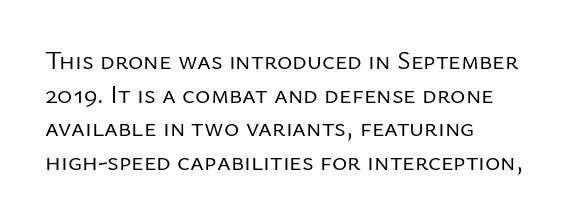
Interline gaps are of average width in this sample. In terms of posture, this sample is upright. Teacher's note: observe the even left margin — that is flush-left alignment. The cut favours lightness, reaching ordinary text weight at its darkest.
